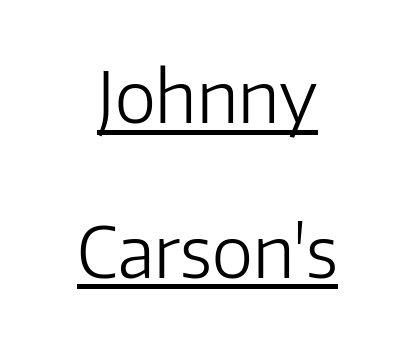
This block would shrink considerably if given ordinary leading; it's expanded now. Line starts and ends both wander, symmetrically. The type family on display is of the sans-serif kind. This rendering features underlined lettering.
